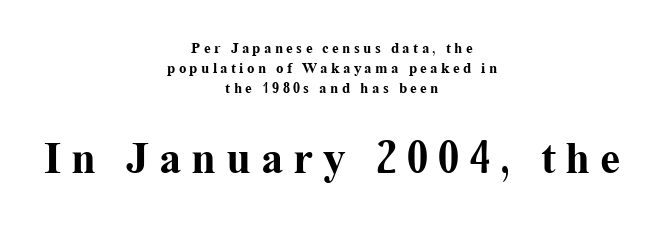
Q: Is the text bold? A: Yes.
Q: Is the text italic (slanted)? A: No, it is upright.
Q: Is the typeface a serif or a sans-serif typeface? A: Serif.
Q: Is the text underlined? A: No.
Q: How is the paragraph aligned? A: Centered.
Q: Is the spacing between letters normal or unusually wide? A: Unusually wide.
Q: Is the spacing between lines tight, normal or loose? A: Normal.
Q: Which block of text is set in a larger size, the first (top) or the second (bottom)? A: The second (bottom) one.
Q: Width (condensed, normal, or wide)? A: Normal.
Q: Stroke contrast? A: Medium.
Q: x-height? A: Medium.
Q: Monospaced? A: No.
